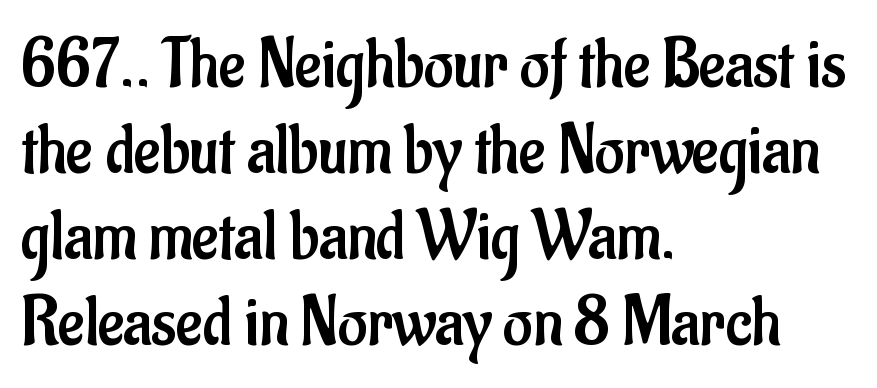
Q: Is the text bold? A: No.
Q: Is the text italic (slanted)? A: No, it is upright.
Q: Is the typeface a serif or a sans-serif typeface? A: Sans-serif.
Q: Is the text underlined? A: No.
Q: How is the paragraph aligned? A: Left-aligned.
Q: Is the spacing between letters normal or unusually wide? A: Normal.
Q: Width (condensed, normal, or wide)? A: Condensed.
Q: Stroke contrast? A: Low.
Q: x-height? A: Small.
Q: Monospaced? A: No.
